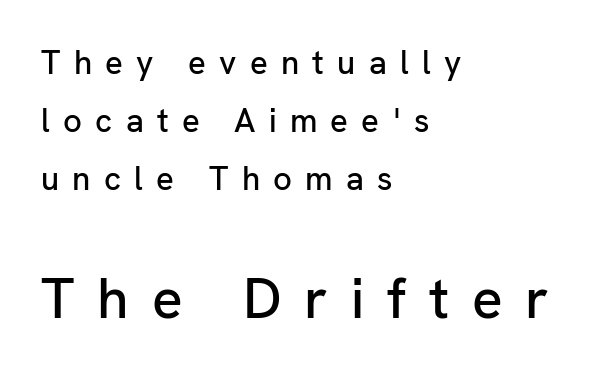
Q: Is the text italic (slanted)? A: No, it is upright.
Q: Is the typeface a serif or a sans-serif typeface? A: Sans-serif.
Q: Is the text underlined? A: No.
Q: How is the paragraph aligned? A: Left-aligned.
Q: Is the spacing between letters normal or unusually wide? A: Unusually wide.
Q: Which block of text is set in a larger size, the first (top) or the second (bottom)? A: The second (bottom) one.
Q: Width (condensed, normal, or wide)? A: Normal.
Q: Stroke contrast? A: Low.
Q: x-height? A: Medium.
Q: Monospaced? A: No.
